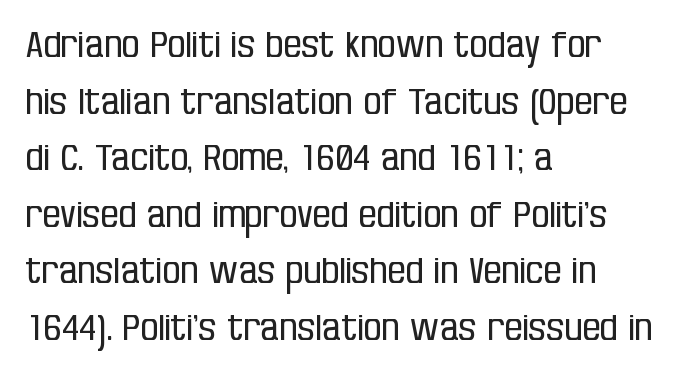
No chunkiness to these letters — they're not bold. These lines are rendered in a variable-pitch font. The passage is arranged the way most books set body copy — flush left. The text was rendered using a sans face with plain stroke endings. The vertical gap from one line to the next is medium. The lettering stays uniformly vertical, giving the passage a roman look.
